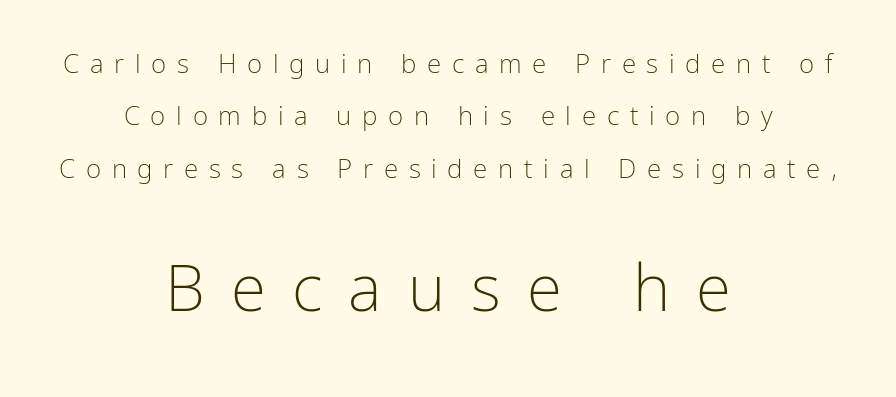
This reads as an unemphasized weight, regular at the heaviest. The typography opts for an upright posture over an oblique one. Words appear elongated and porous because spacing is wide. The rag falls on both sides of this text block equally. Spacing verdict: proportional, widths tailored to each character.
